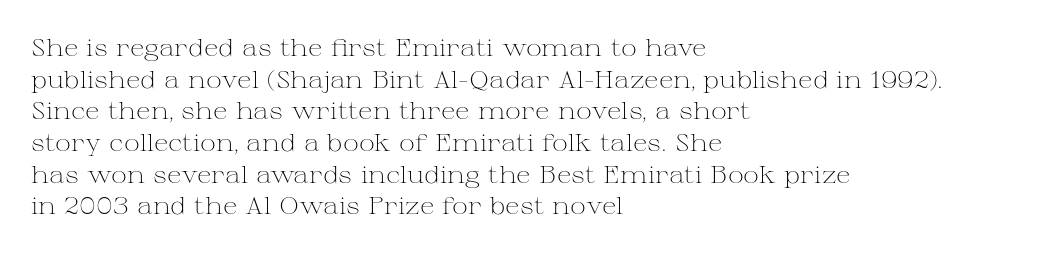
Q: Is the text bold? A: No.
Q: Is the text italic (slanted)? A: No, it is upright.
Q: Is the text underlined? A: No.
Q: How is the paragraph aligned? A: Left-aligned.
Q: Is the spacing between letters normal or unusually wide? A: Normal.
Q: Is the spacing between lines tight, normal or loose? A: Normal.
